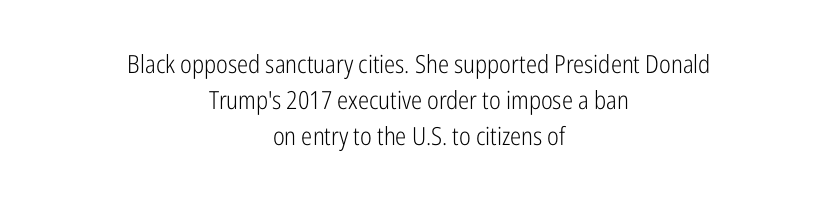
The image shows 25 px text type, upright; set centered, normal line spacing (1.44x), normal letter spacing, not underlined.
